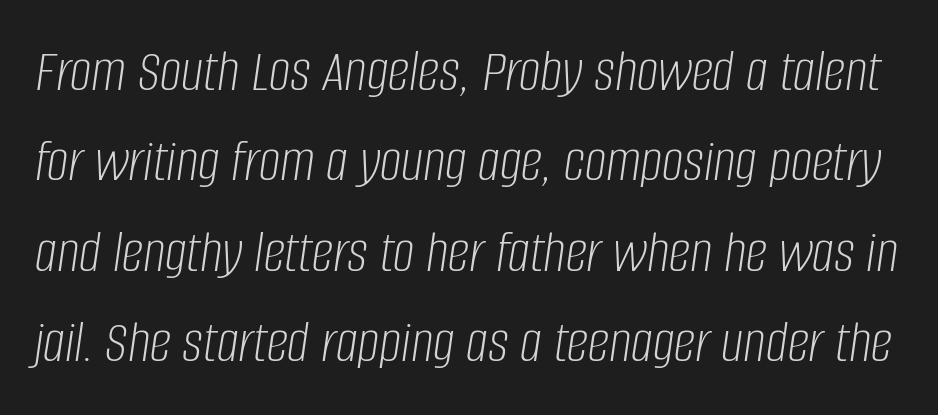
{"italic": "yes", "lean": "right", "slant_degrees": 8, "bold": "no", "weight": "light", "width": "condensed", "stroke_contrast": "low", "x_height": "large", "monospaced": "no", "underline": "no", "line_spacing": "normal", "line_spacing_ratio": 1.48, "letter_spacing": "normal", "letter_spacing_em": 0.0, "glyph_px": 61}
